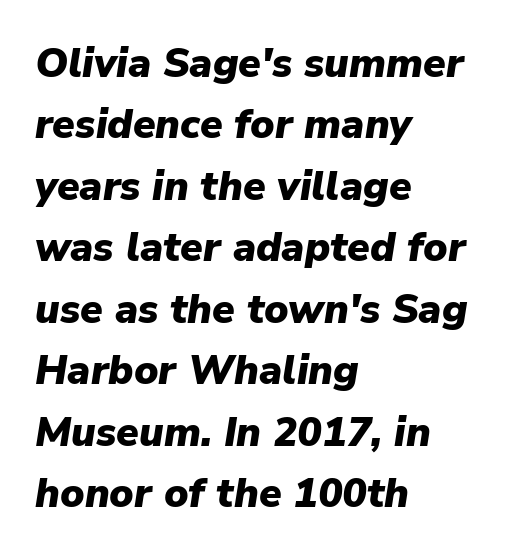
Q: Is the text bold? A: Yes.
Q: Is the text italic (slanted)? A: Yes, it leans right by about 9 degrees.
Q: Is the text underlined? A: No.
Q: How is the paragraph aligned? A: Left-aligned.
Q: Is the spacing between letters normal or unusually wide? A: Normal.
Q: Is the spacing between lines tight, normal or loose? A: Normal.
Q: Width (condensed, normal, or wide)? A: Normal.
Q: Stroke contrast? A: Low.
Q: x-height? A: Medium.
Q: Monospaced? A: No.
